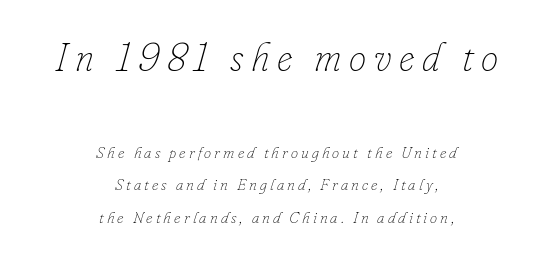
The cut favours lightness, reaching ordinary text weight at its darkest. Beneath every word, the page is bare. Whoever set this made the first block the dominant, larger element. What's the leading like? Stretched, with rows far apart. These lines were composed using italics. The face used here is proportionally spaced, like ordinary book or web type.
